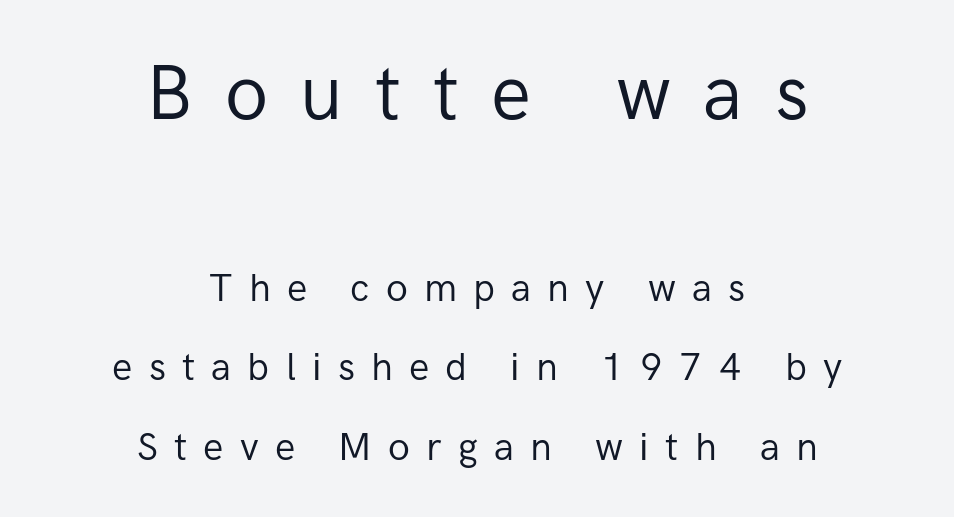
The letters advance in unequal steps, a hallmark of proportional type. You can tell it's not italic because the verticals are truly vertical. Vertically, the passage feels expansive, rows floating well apart. The first block has been scaled up relative to the second.
